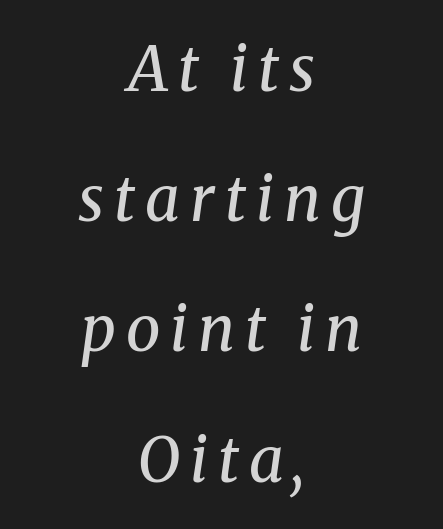
Lines of text with bare space underneath. Would a proofreader flag this as italicized? Yes. Horizontally, the lines are justified to the midpoint only. The rendering uses natural spacing where letterforms have individual widths. The glyphs in this specimen are seriffed. Reading down the column, the eye jumps a long way to each next line.
